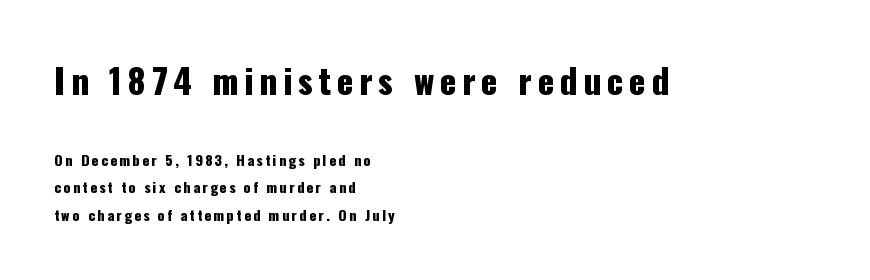
Q: Is the text italic (slanted)? A: No, it is upright.
Q: Is the typeface a serif or a sans-serif typeface? A: Sans-serif.
Q: Is the text underlined? A: No.
Q: How is the paragraph aligned? A: Left-aligned.
Q: Is the spacing between lines tight, normal or loose? A: Loose.
Q: Which block of text is set in a larger size, the first (top) or the second (bottom)? A: The first (top) one.
Q: Width (condensed, normal, or wide)? A: Condensed.
Q: Stroke contrast? A: Low.
Q: x-height? A: Medium.
Q: Monospaced? A: No.
